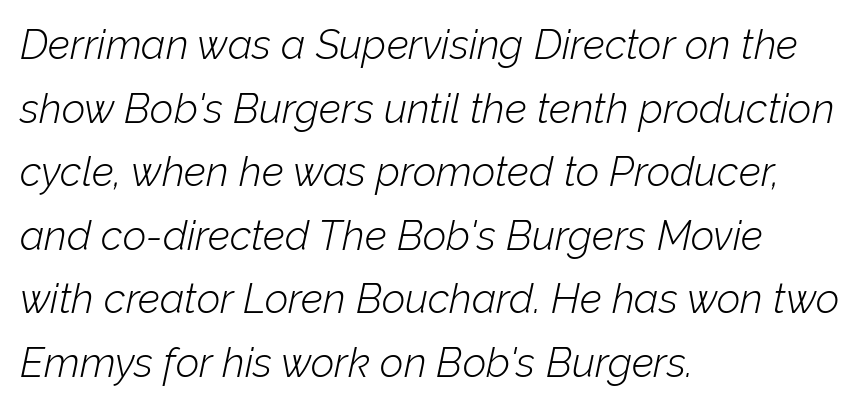
The image shows 41 px light type, italic (leaning right); set left-aligned, normal line spacing (1.55x), normal letter spacing, not underlined; low stroke contrast and a medium x-height.
